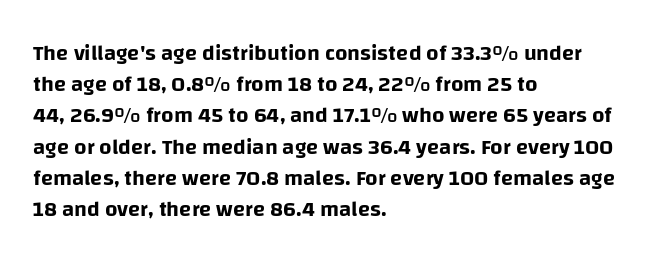
{"italic": "no", "underline": "no", "align": "left", "line_spacing": "normal", "line_spacing_ratio": 1.42, "letter_spacing": "normal", "letter_spacing_em": 0.0, "glyph_px": 22}
